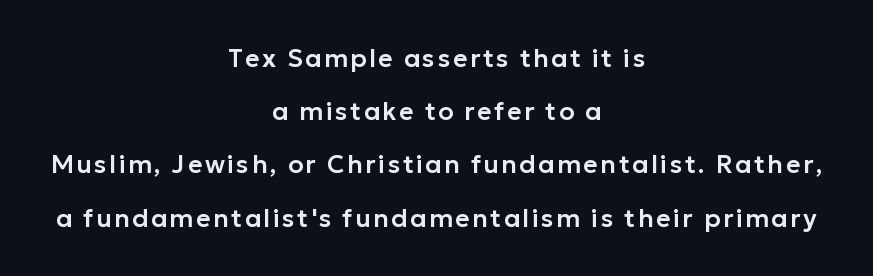
Q: Is the text italic (slanted)? A: No, it is upright.
Q: Is the text underlined? A: No.
Q: How is the paragraph aligned? A: Centered.
Q: Is the spacing between lines tight, normal or loose? A: Loose.
